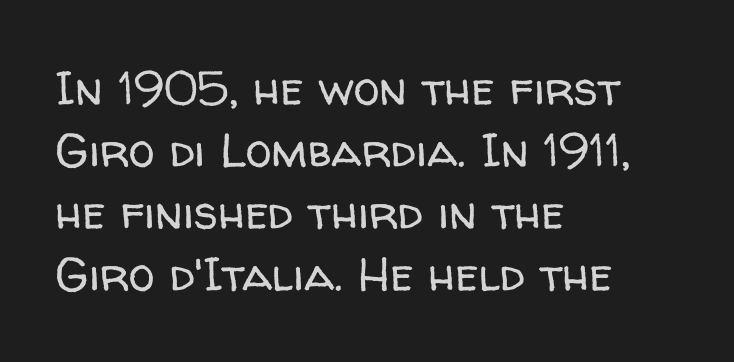
Q: Is the text bold? A: No.
Q: Is the text italic (slanted)? A: No, it is upright.
Q: Is the typeface a serif or a sans-serif typeface? A: Sans-serif.
Q: Is the text underlined? A: No.
Q: How is the paragraph aligned? A: Left-aligned.
Q: Is the spacing between letters normal or unusually wide? A: Normal.
Q: Is the spacing between lines tight, normal or loose? A: Normal.
Q: Width (condensed, normal, or wide)? A: Normal.
Q: Stroke contrast? A: Low.
Q: x-height? A: Medium.
Q: Monospaced? A: No.
